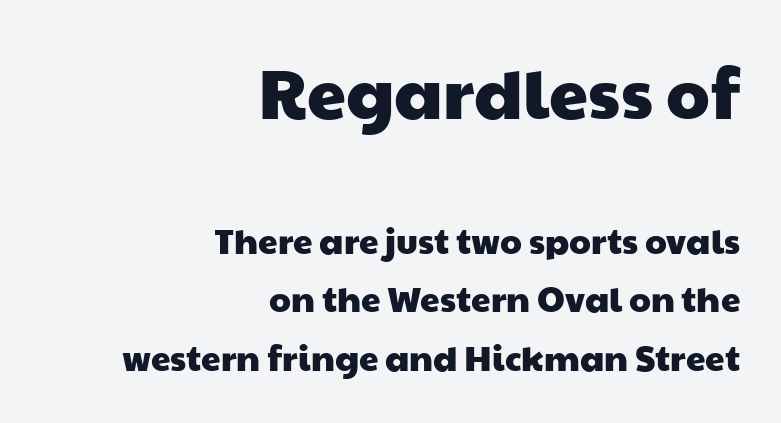
{"serif": "no", "width": "wide", "stroke_contrast": "low", "x_height": "medium", "monospaced": "no", "underline": "no", "align": "right", "line_spacing": "normal", "line_spacing_ratio": 1.68, "letter_spacing": "normal", "letter_spacing_em": 0.0, "larger_block": "first", "size_ratio": 2.0, "glyph_px": 70}
